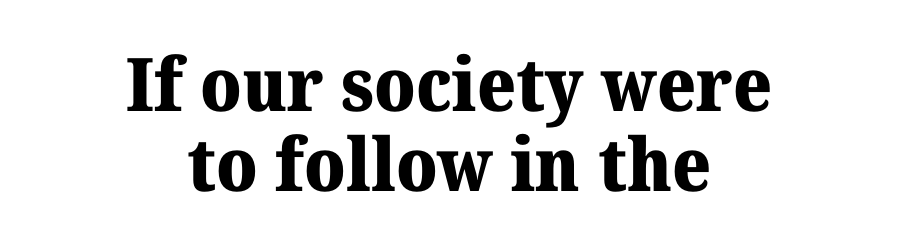
Q: Is the text bold? A: Yes.
Q: Is the text italic (slanted)? A: No, it is upright.
Q: Is the typeface a serif or a sans-serif typeface? A: Serif.
Q: Is the text underlined? A: No.
Q: How is the paragraph aligned? A: Centered.
Q: Is the spacing between letters normal or unusually wide? A: Normal.
Q: Is the spacing between lines tight, normal or loose? A: Tight.
Q: Width (condensed, normal, or wide)? A: Normal.
Q: Stroke contrast? A: Medium.
Q: x-height? A: Medium.
Q: Monospaced? A: No.
